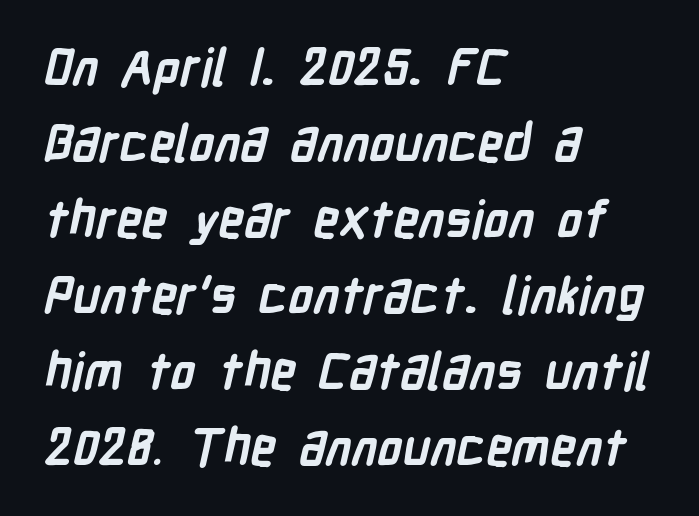
The image shows 51 px semibold, condensed sans-serif type; set left-aligned, normal line spacing (1.49x), normal letter spacing, not underlined; low stroke contrast and a medium x-height.
